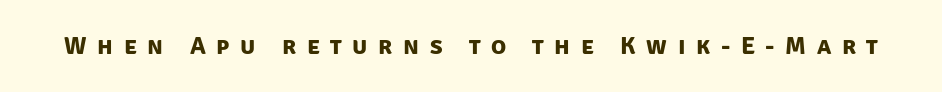
Q: Is the text bold? A: Yes.
Q: Is the text underlined? A: No.
Q: Is the spacing between letters normal or unusually wide? A: Unusually wide.
